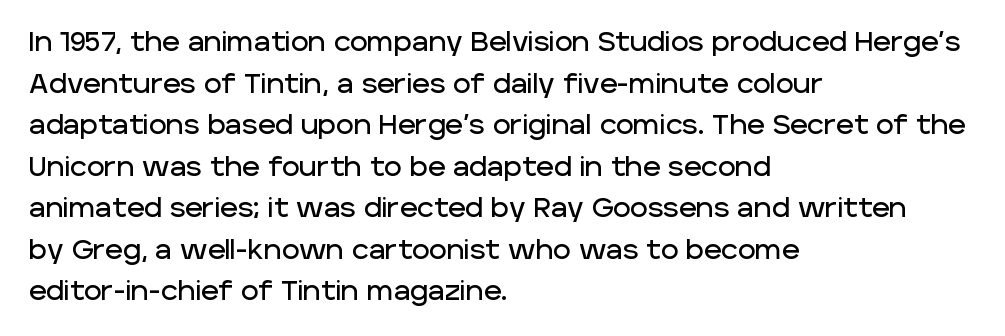
The image shows 27 px text type, upright; set left-aligned, normal line spacing (1.54x), normal letter spacing, not underlined.
